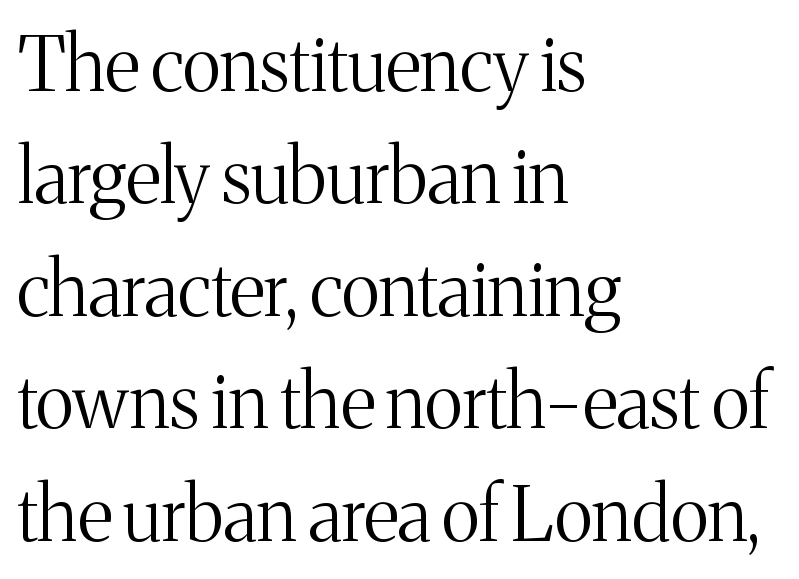
The image shows 75 px light serif type, upright; set left-aligned, normal line spacing (1.5x), normal letter spacing, not underlined; medium stroke contrast and a medium x-height.
